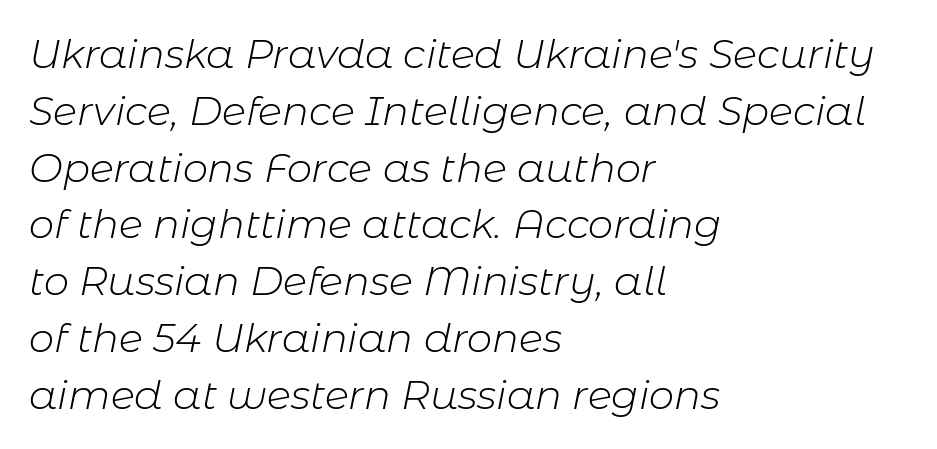
You can tell it's italic because the verticals aren't actually vertical. Weight: not bold — regular or lighter. A typesetter would call this zero additional tracking. Check under the words: just untouched page. The lines sit at an ordinary, default distance from one another. These lines are rendered in a variable-pitch font.
